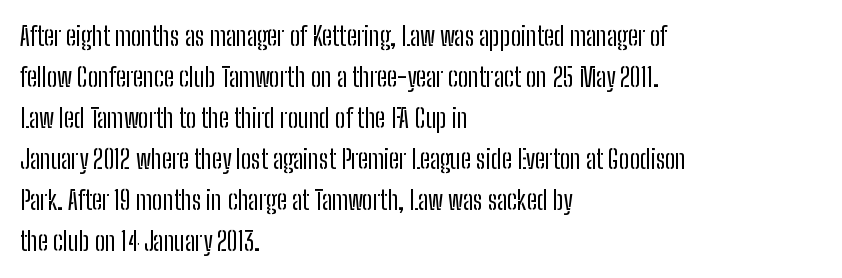
{"italic": "no", "bold": "no", "underline": "no", "align": "left", "line_spacing": "normal", "line_spacing_ratio": 1.58, "letter_spacing": "normal", "letter_spacing_em": 0.0, "glyph_px": 26}
